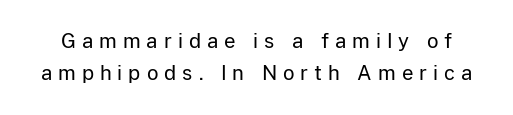
Quick note: interline space is typical. Quick note: not italic, upright. In terms of letterspacing, this is a distinctly airy, spread setting. Compared with a typical body face, this is equally light or lighter still.
